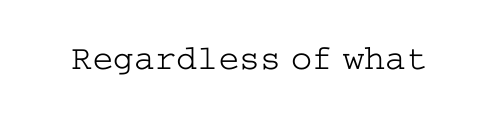
Ink coverage per letter is moderate at most. Designer's note — italics off, roman on. Characters follow at the spacing the type designer built in. Serifs: yes, visible at the terminals of the letterforms. Clear beneath every line of the passage.
